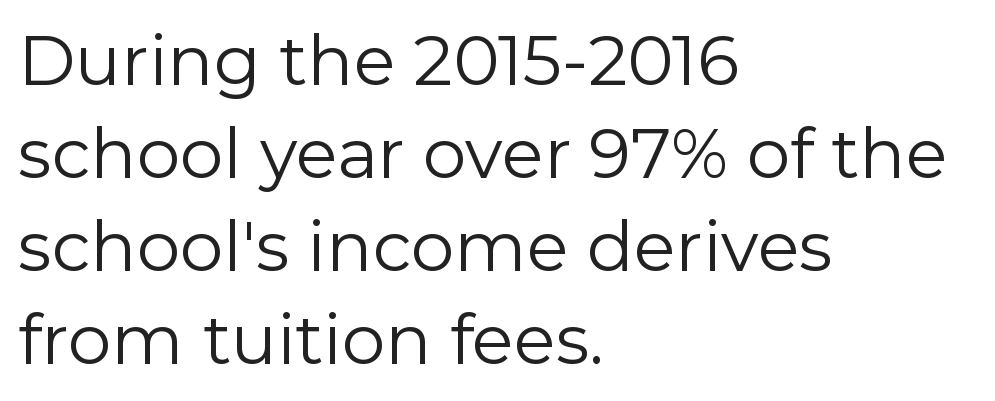
{"serif": "no", "italic": "no", "bold": "no", "weight": "regular", "width": "normal", "stroke_contrast": "low", "x_height": "medium", "monospaced": "no", "underline": "no", "align": "left", "line_spacing": "normal", "line_spacing_ratio": 1.35, "letter_spacing": "normal", "letter_spacing_em": 0.0, "glyph_px": 69}
